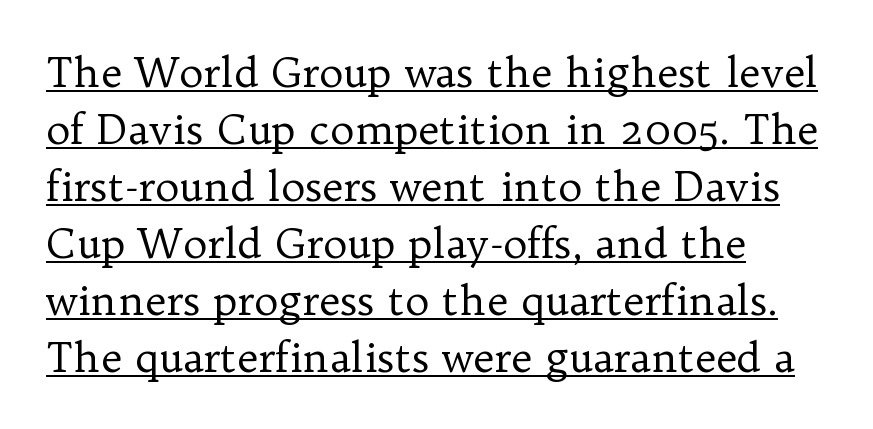
Q: Is the text bold? A: No.
Q: Is the text italic (slanted)? A: No, it is upright.
Q: Is the typeface a serif or a sans-serif typeface? A: Serif.
Q: Is the text underlined? A: Yes.
Q: How is the paragraph aligned? A: Left-aligned.
Q: Is the spacing between letters normal or unusually wide? A: Normal.
Q: Is the spacing between lines tight, normal or loose? A: Normal.
Q: Width (condensed, normal, or wide)? A: Normal.
Q: Stroke contrast? A: Low.
Q: x-height? A: Medium.
Q: Monospaced? A: No.
